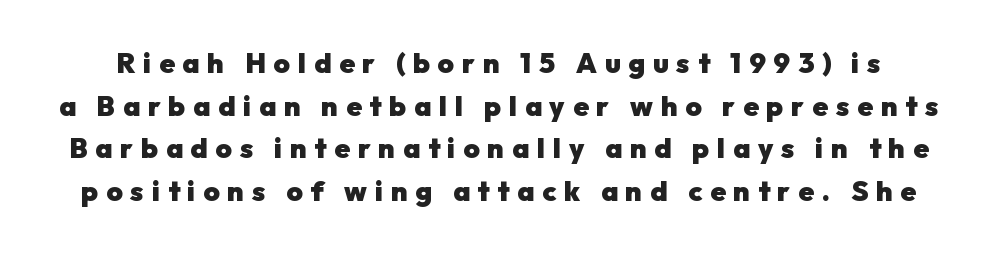
Examine the stroke ends and you'll find no serifs. A clean baseline with only descenders dipping below it. Tracking value appears strongly positive — letters spread wide. Looks like regular typesetting: each glyph gets only the width it needs. The letters stand straight up with perfectly vertical stems. The letters are bold, with thick, heavy strokes.
